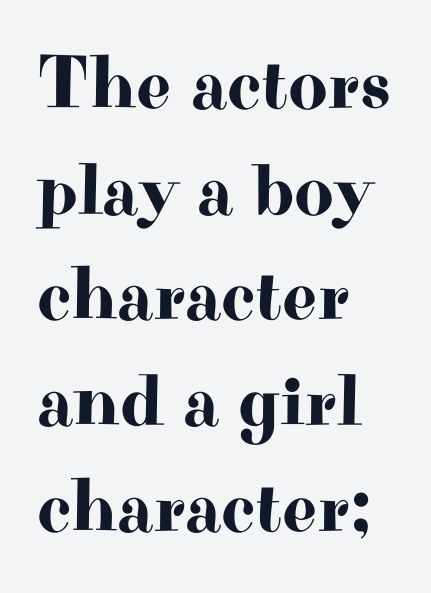
Notice how the stems are strictly vertical — no italics here. This sample uses plain, unmodified letter spacing. Whoever set this chose a conventional vertical rhythm. These lines stack with their left ends in a neat column. Old-style or modern, the face here clearly has serifs.
